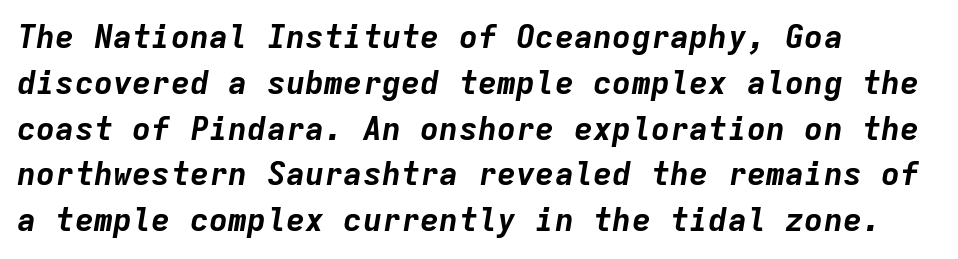
The image shows 32 px bold type, italic (leaning right), monospaced; set left-aligned, normal line spacing (1.43x), normal letter spacing, not underlined; low stroke contrast and a medium x-height.
